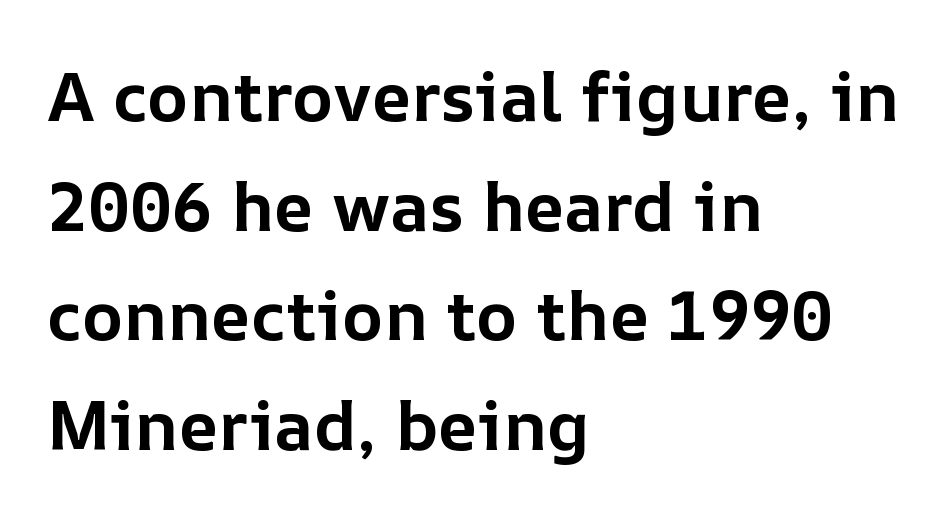
The image shows 69 px bold type, upright; set left-aligned, normal line spacing (1.59x), normal letter spacing, not underlined; low stroke contrast and a medium x-height.
